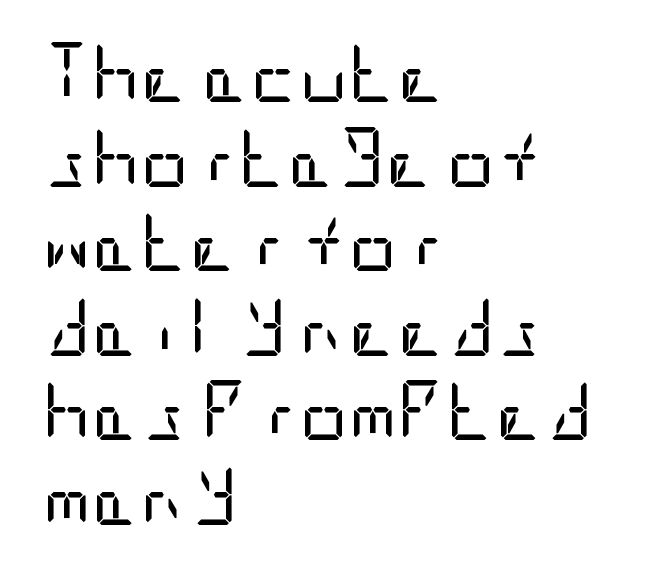
These lines were composed using upright roman letters. The specimen omits any rule beneath the text block's lines. Note: no serifs on the glyphs. A student would call this left alignment; a typographer would say flush left, rag right. The typeface has the unassuming heft of standard copy or less. Vertical spacing — default.
